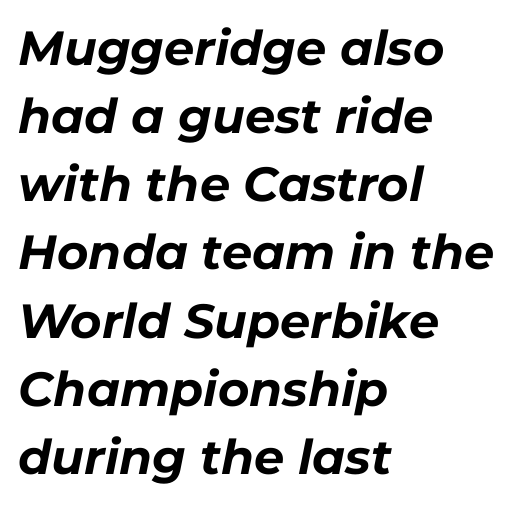
Typographic density is high because the face is bold. Vertical spacing — default. Quick note: underline off. The specimen reads as italic at a glance.
